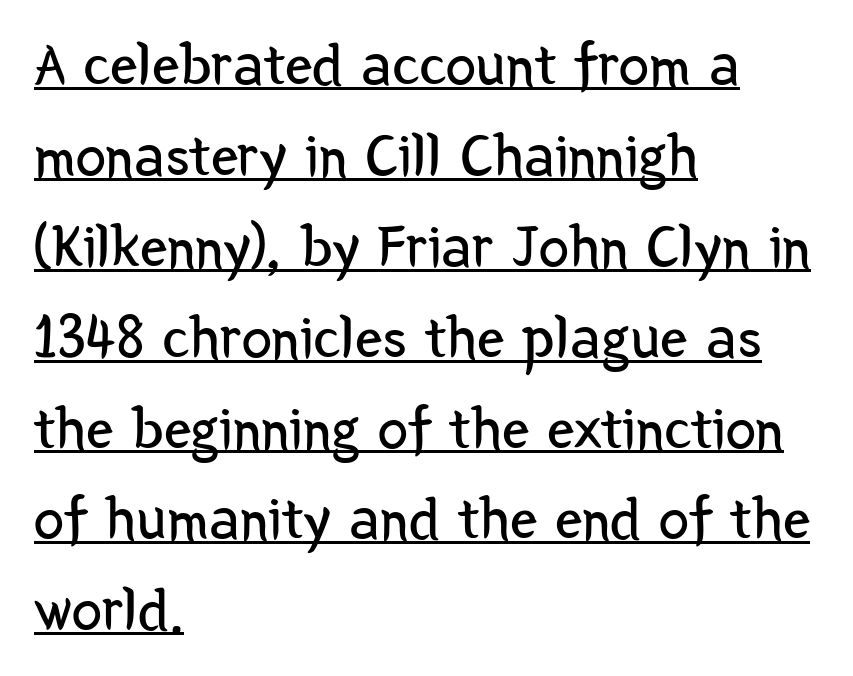
In terms of posture, this sample is upright. The passage shown is typeset with a sans-serif family. Is this a fixed-width face? No — the glyphs have proportional, varying widths. Honestly, the letter spacing is just normal — you wouldn't notice it. The rendering anchors every line to the left-hand side.
